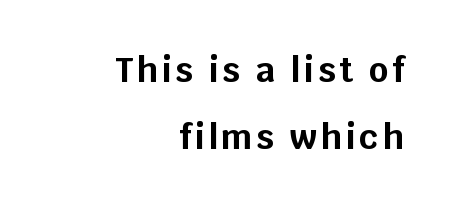
{"serif": "no", "italic": "no", "bold": "yes", "weight": "bold", "width": "normal", "stroke_contrast": "low", "x_height": "large", "monospaced": "no", "underline": "no", "align": "right", "line_spacing": "loose", "line_spacing_ratio": 1.97, "glyph_px": 34}
